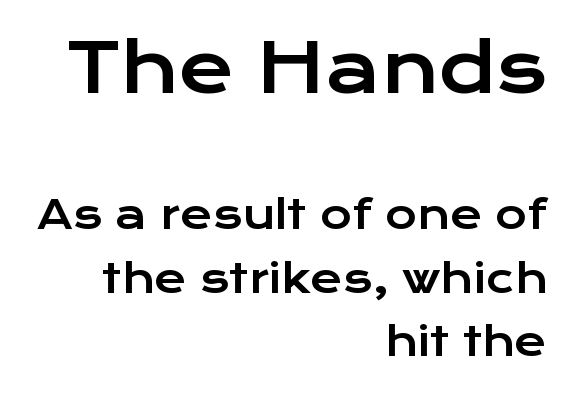
Q: Is the text italic (slanted)? A: No, it is upright.
Q: Is the typeface a serif or a sans-serif typeface? A: Sans-serif.
Q: Is the text underlined? A: No.
Q: How is the paragraph aligned? A: Right-aligned.
Q: Is the spacing between letters normal or unusually wide? A: Normal.
Q: Is the spacing between lines tight, normal or loose? A: Normal.
Q: Which block of text is set in a larger size, the first (top) or the second (bottom)? A: The first (top) one.
Q: Width (condensed, normal, or wide)? A: Wide.
Q: Stroke contrast? A: Low.
Q: x-height? A: Medium.
Q: Monospaced? A: No.
